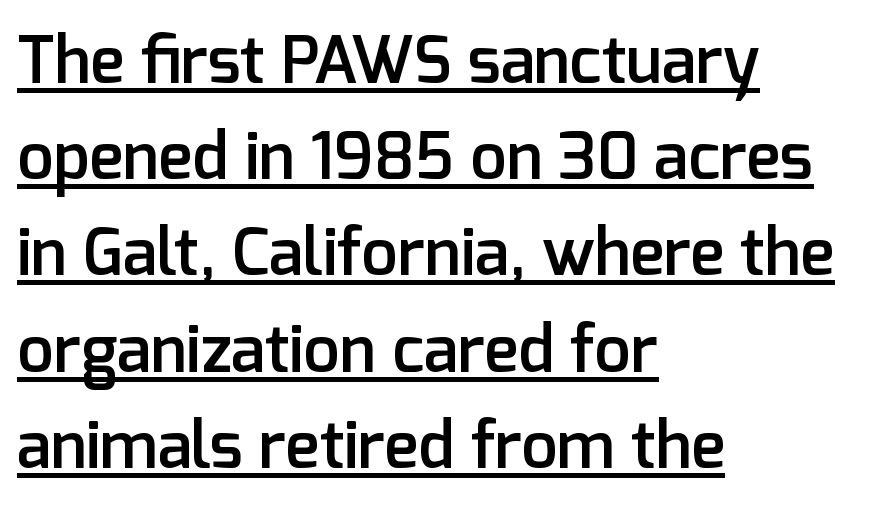
Leading matches the norm, producing a regular column. The rendering uses natural spacing where letterforms have individual widths. Teacher's note: observe the even left margin — that is flush-left alignment. This is the in-between weight designers call semibold or demi. This rendering employs a face without finishing strokes, i.e., a sans-serif. Students, observe the line beneath the letters — that is underlining.
